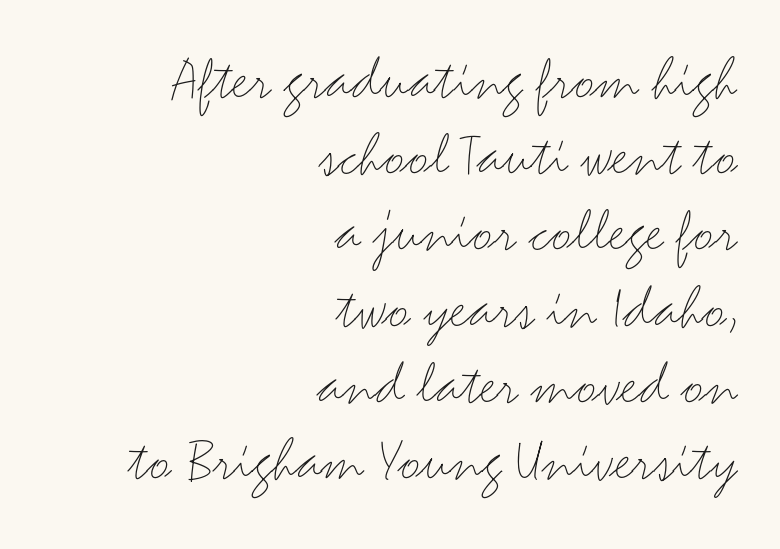
Q: Is the text bold? A: No.
Q: Is the text italic (slanted)? A: Yes.
Q: Is the typeface a serif or a sans-serif typeface? A: Sans-serif.
Q: Is the text underlined? A: No.
Q: How is the paragraph aligned? A: Right-aligned.
Q: Is the spacing between letters normal or unusually wide? A: Normal.
Q: Width (condensed, normal, or wide)? A: Wide.
Q: Stroke contrast? A: Medium.
Q: x-height? A: Small.
Q: Monospaced? A: No.
